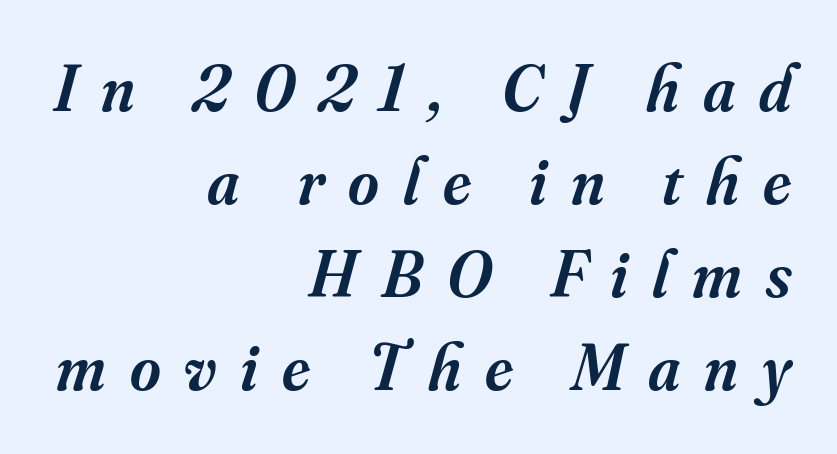
The image shows 66 px semibold serif type, italic (leaning right); set right-aligned, normal line spacing (1.41x), unusually wide letter spacing (+0.36 em), not underlined; medium stroke contrast and a small x-height.
